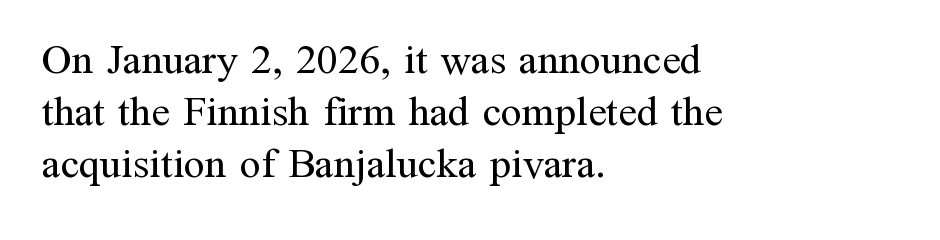
Q: Is the text bold? A: No.
Q: Is the text italic (slanted)? A: No, it is upright.
Q: Is the typeface a serif or a sans-serif typeface? A: Serif.
Q: Is the text underlined? A: No.
Q: How is the paragraph aligned? A: Left-aligned.
Q: Is the spacing between letters normal or unusually wide? A: Normal.
Q: Width (condensed, normal, or wide)? A: Normal.
Q: Stroke contrast? A: Medium.
Q: x-height? A: Medium.
Q: Monospaced? A: No.
